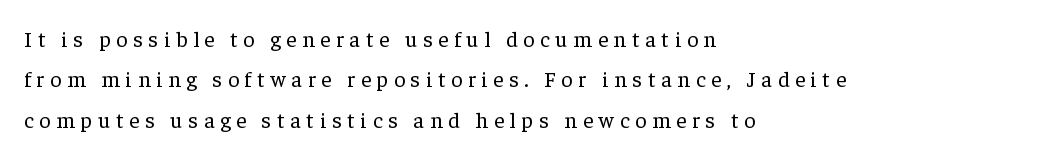
{"italic": "no", "bold": "no", "underline": "no", "align": "left", "line_spacing_ratio": 1.83, "letter_spacing": "wide", "letter_spacing_em": 0.26, "glyph_px": 22}
